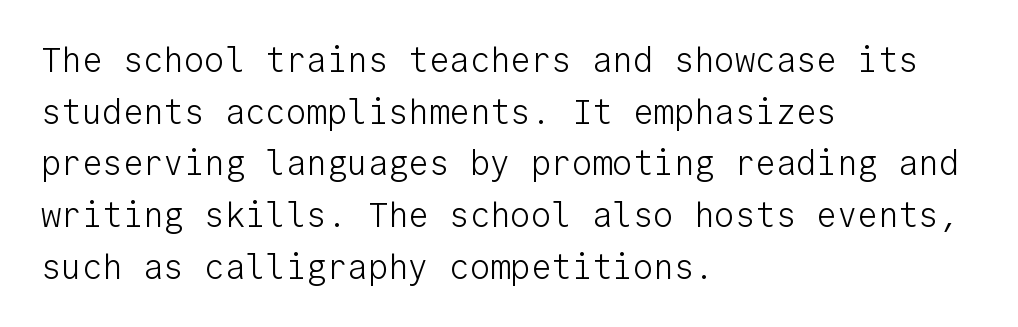
{"serif": "no", "italic": "no", "bold": "no", "weight": "light", "width": "normal", "stroke_contrast": "low", "x_height": "medium", "monospaced": "yes", "underline": "no", "align": "left", "line_spacing": "normal", "line_spacing_ratio": 1.52, "letter_spacing": "normal", "letter_spacing_em": 0.0, "glyph_px": 34}
